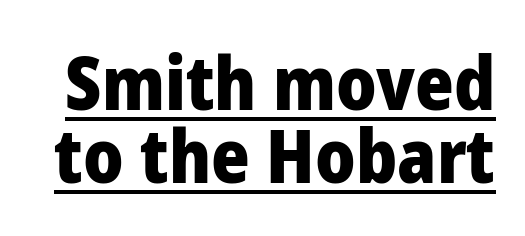
{"serif": "no", "italic": "no", "bold": "yes", "weight": "heavy", "width": "normal", "stroke_contrast": "low", "x_height": "medium", "monospaced": "no", "underline": "yes", "line_spacing": "tight", "line_spacing_ratio": 0.99, "letter_spacing": "normal", "letter_spacing_em": 0.0, "glyph_px": 74}
